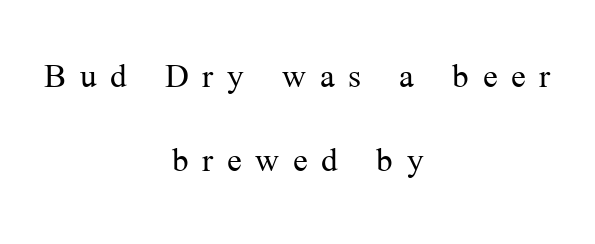
The image shows 44 px light serif type, upright; set centered, loose line spacing (1.92x), unusually wide letter spacing (+0.31 em), not underlined; medium stroke contrast and a medium x-height.
